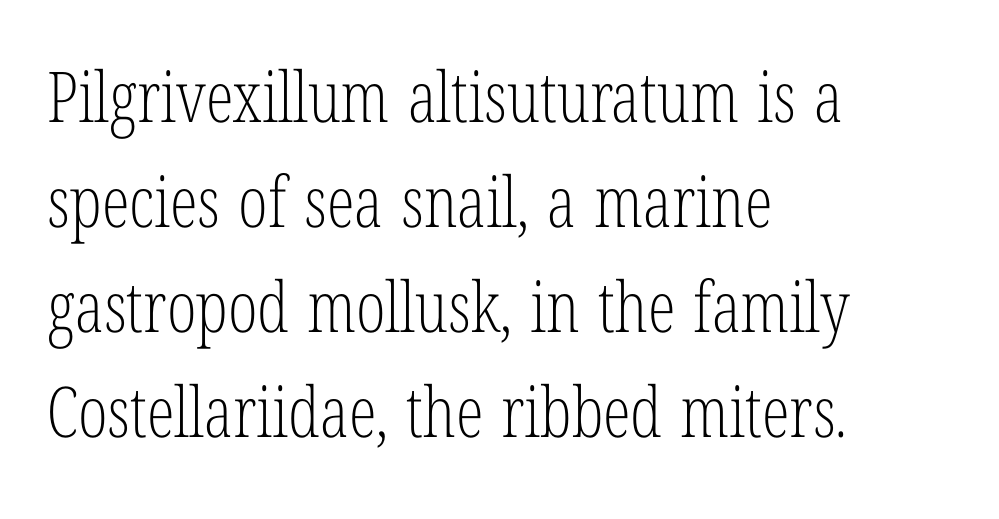
The image shows 70 px light, condensed serif type, upright; set left-aligned, normal line spacing (1.5x), normal letter spacing, not underlined; low stroke contrast and a medium x-height.
